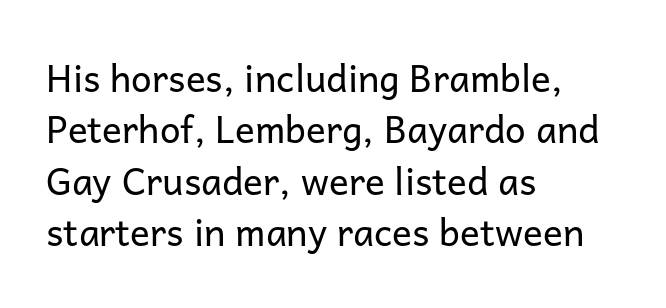
The typeface has the unassuming heft of standard copy or less. The lettering holds an erect, upright posture throughout. A normal amount of white space separates one row of letters from the next. Do the characters align in a grid? No, the font is proportional. Type style note: lacks serifs. The space directly below the letters is spotless.
